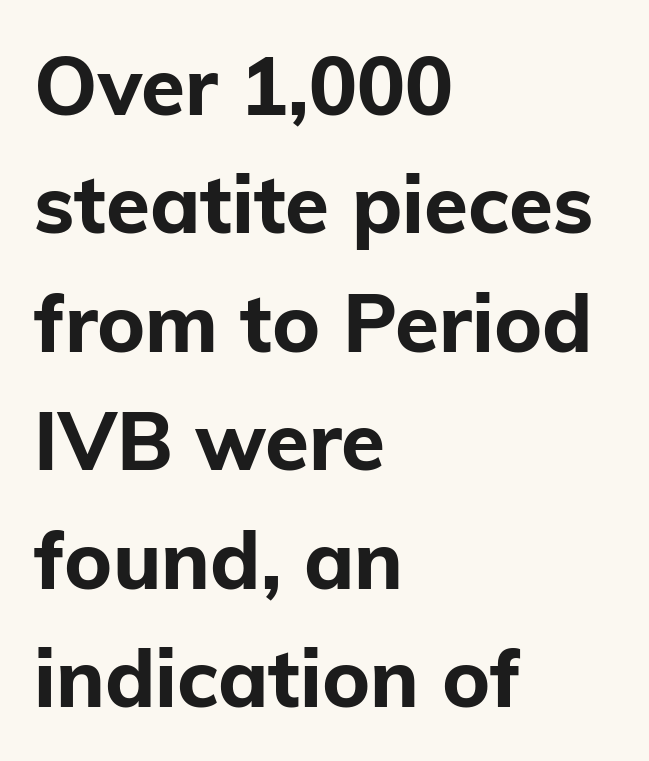
Q: Is the text bold? A: Yes.
Q: Is the text italic (slanted)? A: No, it is upright.
Q: Is the typeface a serif or a sans-serif typeface? A: Sans-serif.
Q: Is the text underlined? A: No.
Q: How is the paragraph aligned? A: Left-aligned.
Q: Is the spacing between letters normal or unusually wide? A: Normal.
Q: Is the spacing between lines tight, normal or loose? A: Normal.
Q: Width (condensed, normal, or wide)? A: Normal.
Q: Stroke contrast? A: Low.
Q: x-height? A: Medium.
Q: Monospaced? A: No.
